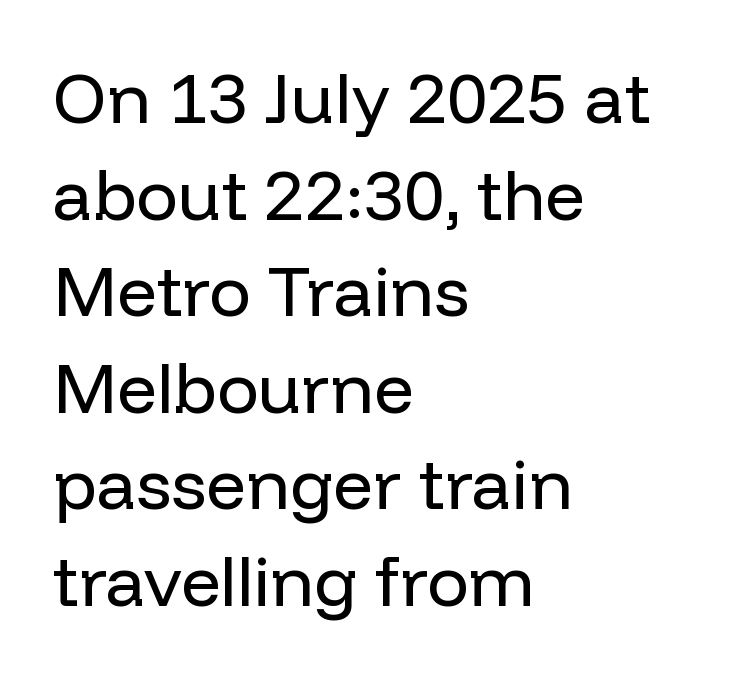
The image shows 70 px regular-weight sans-serif type, upright; set left-aligned, normal line spacing (1.38x), normal letter spacing, not underlined; low stroke contrast and a medium x-height.
